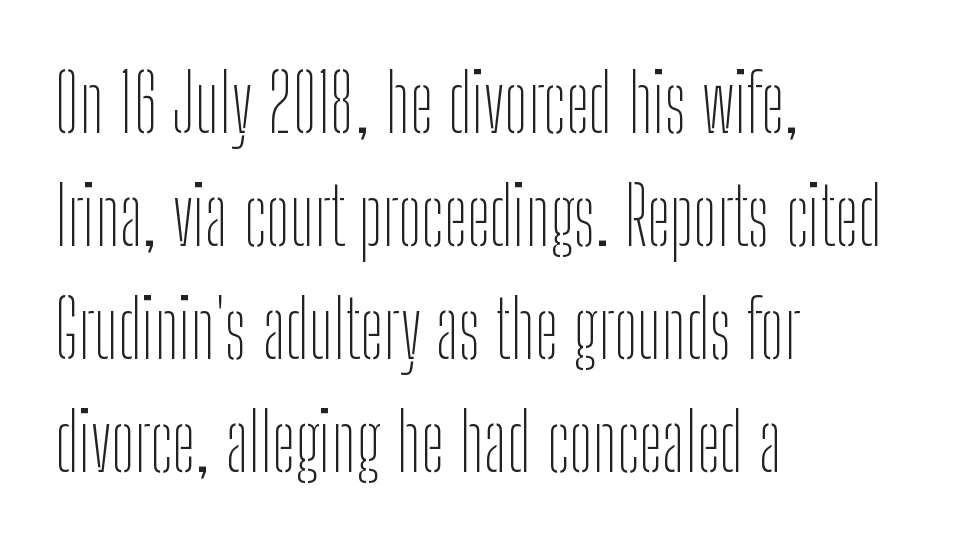
{"serif": "no", "italic": "no", "bold": "no", "weight": "thin", "width": "condensed", "stroke_contrast": "low", "x_height": "medium", "monospaced": "no", "underline": "no", "align": "left", "line_spacing": "normal", "line_spacing_ratio": 1.43, "letter_spacing": "normal", "letter_spacing_em": 0.0, "glyph_px": 79}
